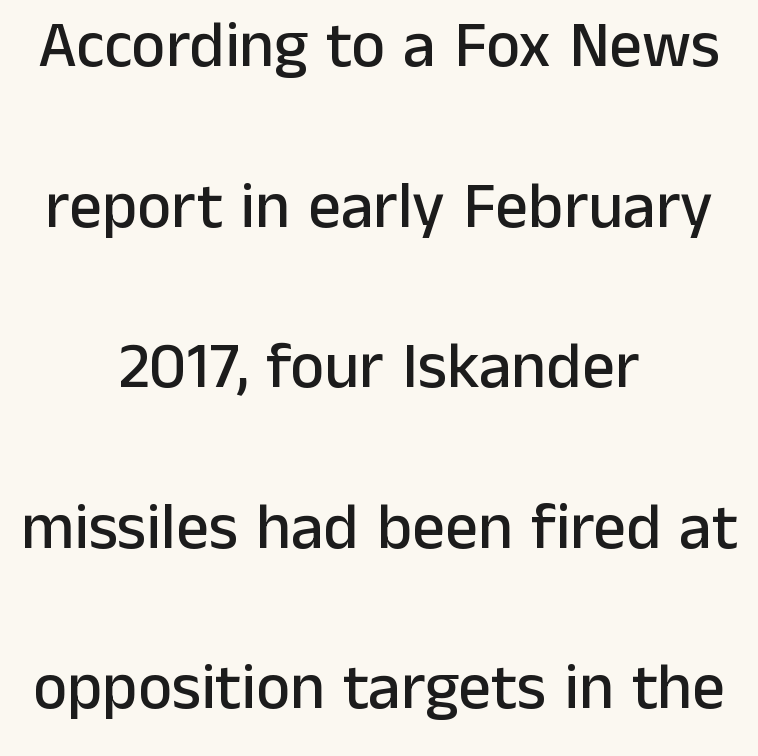
{"serif": "no", "italic": "no", "width": "normal", "stroke_contrast": "low", "x_height": "medium", "monospaced": "no", "underline": "no", "align": "center", "line_spacing": "loose", "line_spacing_ratio": 2.47, "letter_spacing": "normal", "letter_spacing_em": 0.0, "glyph_px": 65}
